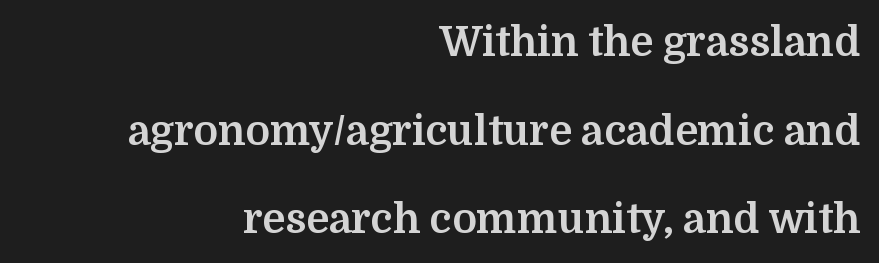
{"serif": "yes", "italic": "no", "bold": "yes", "weight": "bold", "width": "normal", "stroke_contrast": "medium", "x_height": "medium", "monospaced": "no", "underline": "no", "align": "right", "line_spacing": "loose", "line_spacing_ratio": 2.16, "letter_spacing": "normal", "letter_spacing_em": 0.0, "glyph_px": 41}
